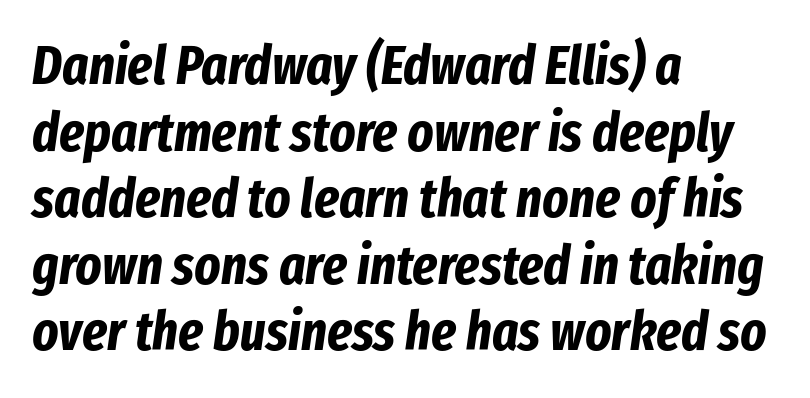
The image shows 55 px bold, condensed type, italic (leaning right); set left-aligned, line spacing 1.21x, normal letter spacing, not underlined; low stroke contrast and a medium x-height.
